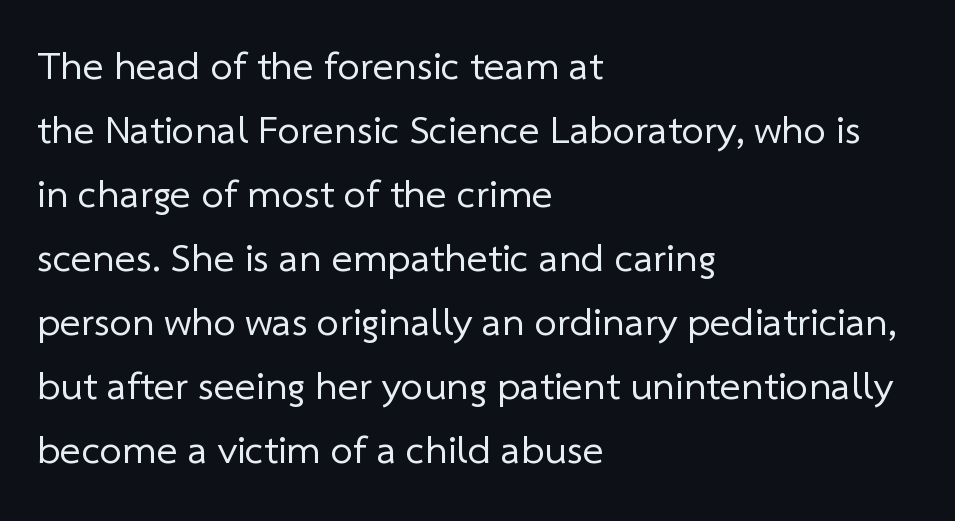
Q: Is the text bold? A: No.
Q: Is the typeface a serif or a sans-serif typeface? A: Sans-serif.
Q: Is the text underlined? A: No.
Q: How is the paragraph aligned? A: Left-aligned.
Q: Is the spacing between letters normal or unusually wide? A: Normal.
Q: Is the spacing between lines tight, normal or loose? A: Normal.
Q: Width (condensed, normal, or wide)? A: Normal.
Q: Stroke contrast? A: Low.
Q: x-height? A: Medium.
Q: Monospaced? A: No.
